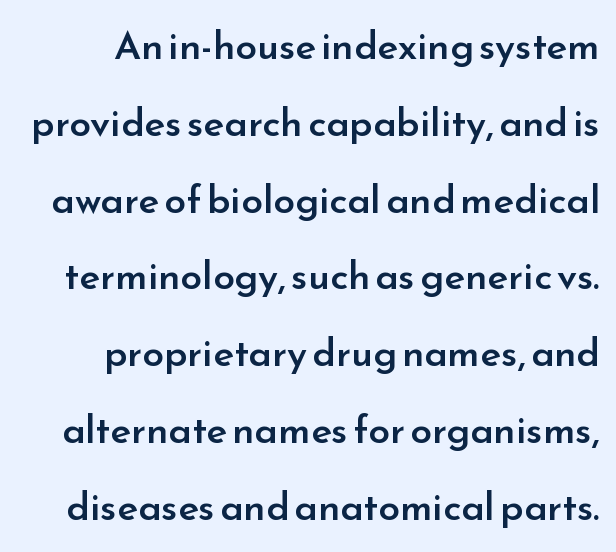
The image shows 39 px semibold sans-serif type, upright; set right-aligned, loose line spacing (1.97x), normal letter spacing, not underlined; low stroke contrast and a small x-height.
